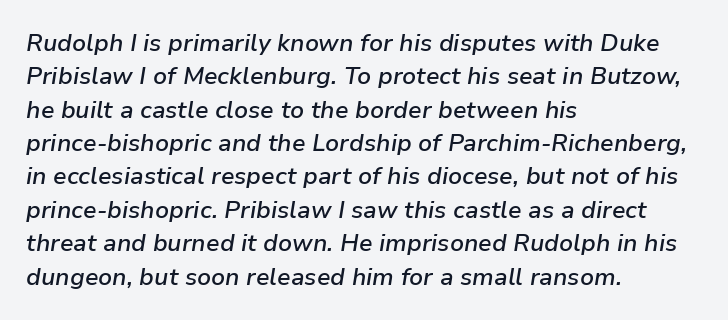
A bare baseline throughout the passage. Set as a demibold, roughly 600 on the weight scale. The setting favours the left margin, as ordinary paragraphs usually do. Compared with ordinary roman type, these characters are visibly tilted.
